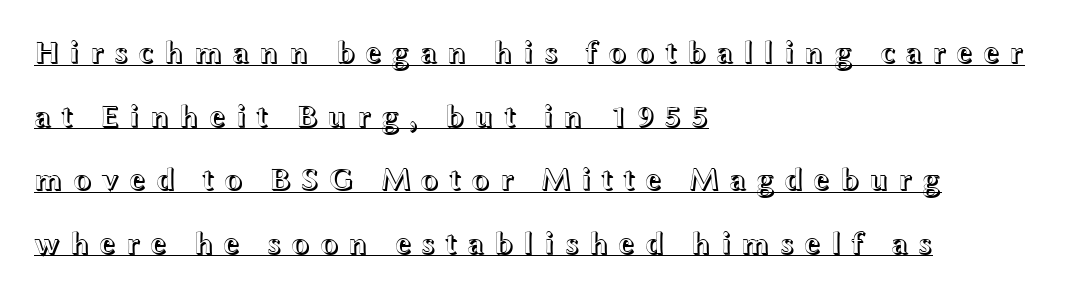
{"italic": "no", "width": "wide", "x_height": "medium", "monospaced": "no", "underline": "yes", "align": "left", "line_spacing": "loose", "line_spacing_ratio": 2.05, "letter_spacing": "wide", "letter_spacing_em": 0.3, "glyph_px": 31}
